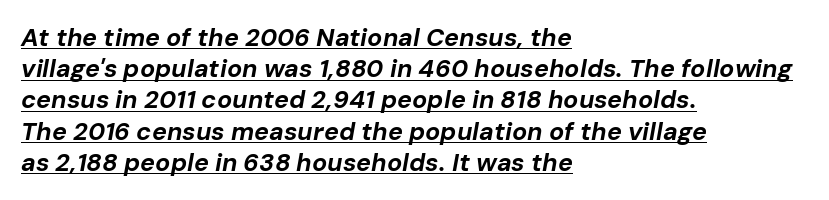
The image shows 25 px bold type, italic (leaning right); set left-aligned, normal line spacing (1.25x), normal letter spacing, underlined.
